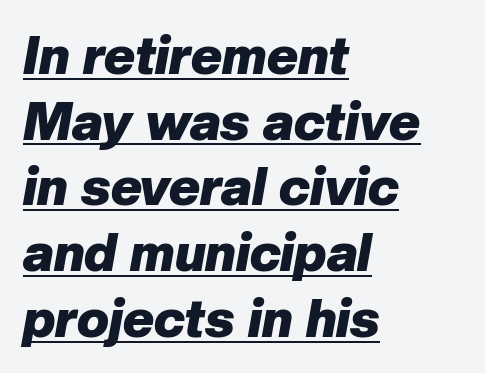
Q: Is the text bold? A: Yes.
Q: Is the text italic (slanted)? A: Yes, it leans right by about 10 degrees.
Q: Is the text underlined? A: Yes.
Q: How is the paragraph aligned? A: Left-aligned.
Q: Is the spacing between letters normal or unusually wide? A: Normal.
Q: Width (condensed, normal, or wide)? A: Normal.
Q: Stroke contrast? A: Low.
Q: x-height? A: Medium.
Q: Monospaced? A: No.
